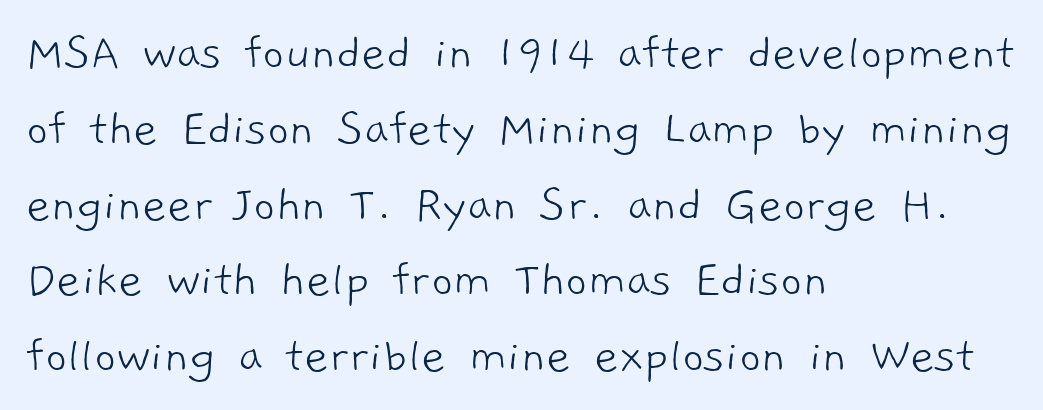
Q: Is the text bold? A: No.
Q: Is the typeface a serif or a sans-serif typeface? A: Sans-serif.
Q: Is the text underlined? A: No.
Q: How is the paragraph aligned? A: Left-aligned.
Q: Is the spacing between letters normal or unusually wide? A: Normal.
Q: Is the spacing between lines tight, normal or loose? A: Normal.
Q: Width (condensed, normal, or wide)? A: Normal.
Q: Stroke contrast? A: Low.
Q: x-height? A: Medium.
Q: Monospaced? A: No.
